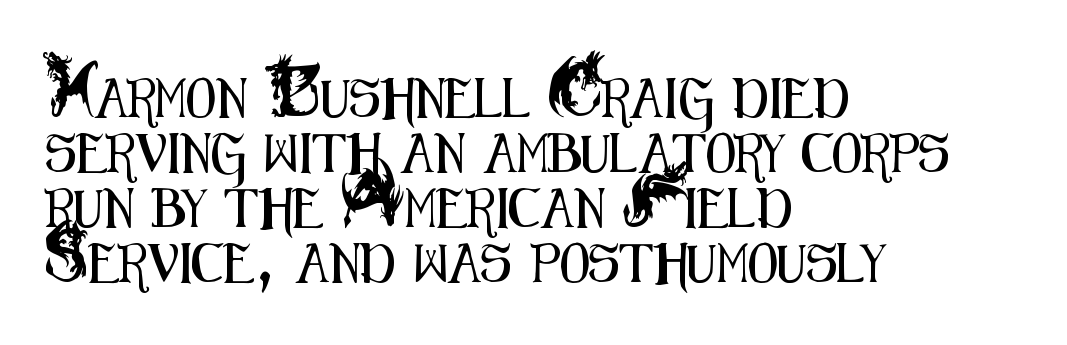
The image shows 39 px condensed sans-serif type, upright; set left-aligned, normal line spacing (1.41x), normal letter spacing, not underlined; medium stroke contrast and a small x-height.
